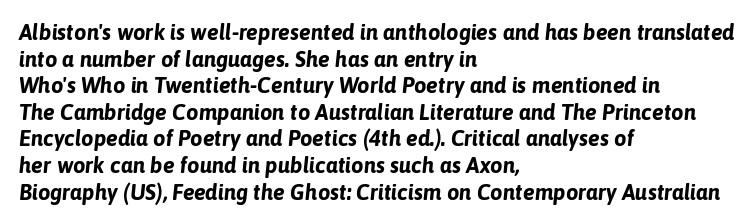
The image shows 22 px bold type, italic (leaning right); set left-aligned, line spacing 1.21x, normal letter spacing, not underlined.
